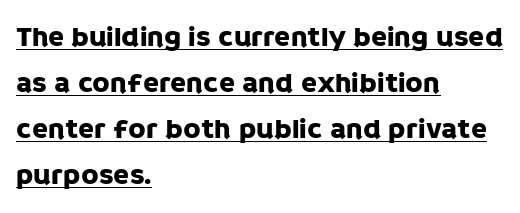
The rendering anchors every line to the left-hand side. These lines sit exactly where default settings would place them. If you drew a line through each stem, it would be perfectly vertical. Default kerning and tracking; the words read as compact shapes. You can see a thin bar hugging the bottom of the glyphs. Looks like regular typesetting: each glyph gets only the width it needs.
